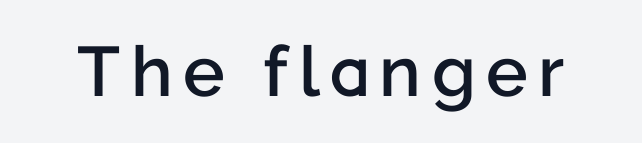
{"serif": "no", "italic": "no", "bold": "semi", "weight": "semibold", "width": "normal", "stroke_contrast": "low", "x_height": "medium", "monospaced": "no", "underline": "no", "glyph_px": 70}
